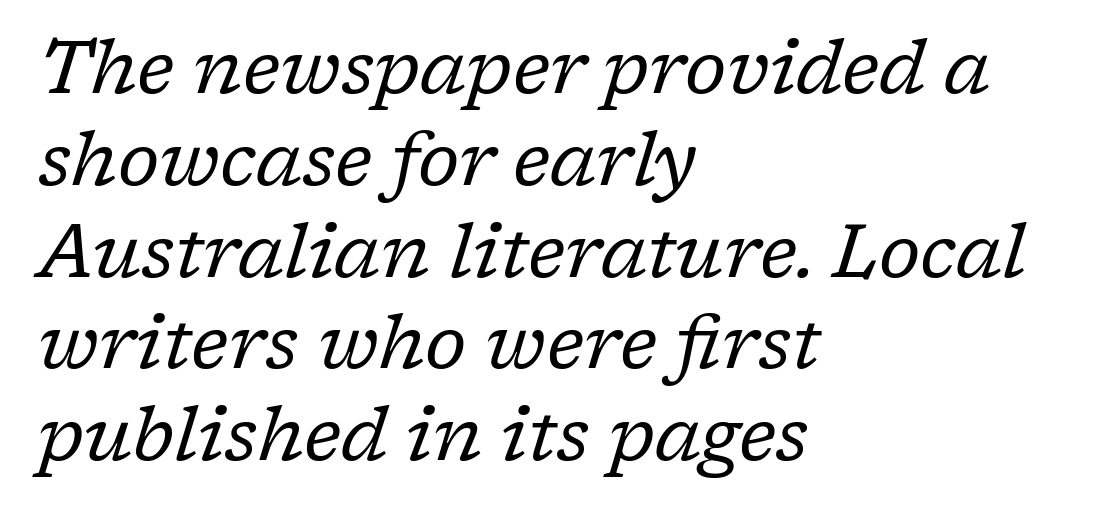
Q: Is the text bold? A: No.
Q: Is the text italic (slanted)? A: Yes, it leans right by about 17 degrees.
Q: Is the typeface a serif or a sans-serif typeface? A: Serif.
Q: Is the text underlined? A: No.
Q: How is the paragraph aligned? A: Left-aligned.
Q: Is the spacing between letters normal or unusually wide? A: Normal.
Q: Width (condensed, normal, or wide)? A: Normal.
Q: Stroke contrast? A: Low.
Q: x-height? A: Medium.
Q: Monospaced? A: No.
